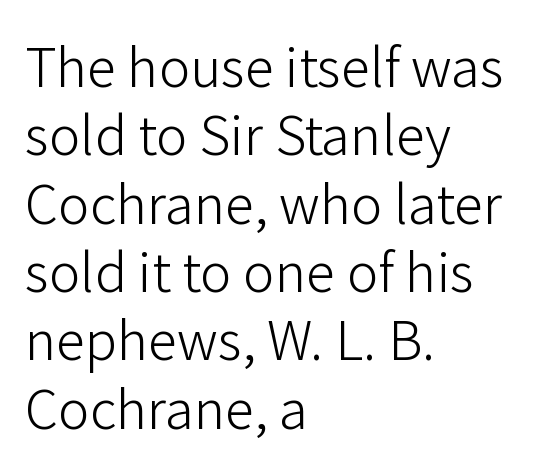
Underline: absent. Spacing verdict: proportional, widths tailored to each character. Heft: none added — not bold. Posture: vertical. The rendering anchors every line to the left-hand side.
